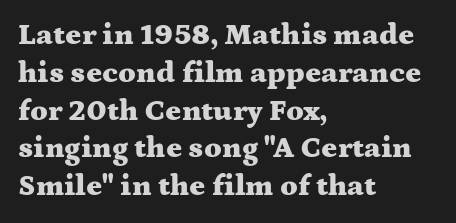
The image shows 30 px heavy, wide serif type, upright; set left-aligned, normal line spacing (1.26x), normal letter spacing, not underlined; medium stroke contrast and a medium x-height.
